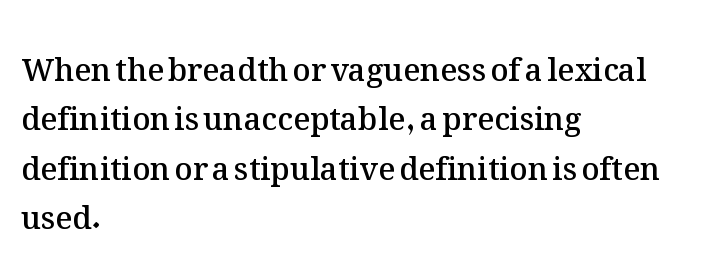
The image shows 31 px semibold type, upright; set left-aligned, normal line spacing (1.59x), normal letter spacing, not underlined; medium stroke contrast and a medium x-height.
